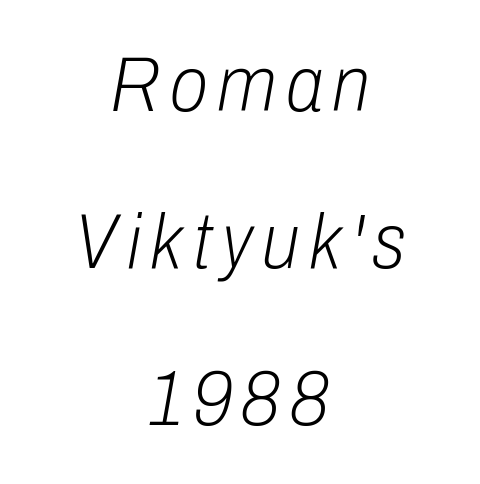
The image shows 78 px light, condensed type, italic (leaning right); set centered, loose line spacing (2.01x), not underlined; low stroke contrast and a medium x-height.
